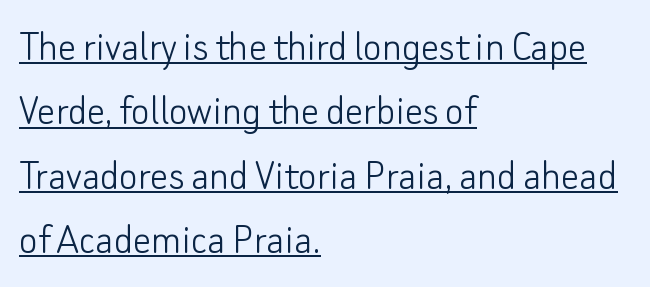
Q: Is the text bold? A: No.
Q: Is the text italic (slanted)? A: No, it is upright.
Q: Is the typeface a serif or a sans-serif typeface? A: Sans-serif.
Q: Is the text underlined? A: Yes.
Q: How is the paragraph aligned? A: Left-aligned.
Q: Is the spacing between letters normal or unusually wide? A: Normal.
Q: Is the spacing between lines tight, normal or loose? A: Normal.
Q: Width (condensed, normal, or wide)? A: Normal.
Q: Stroke contrast? A: Low.
Q: x-height? A: Small.
Q: Monospaced? A: No.
